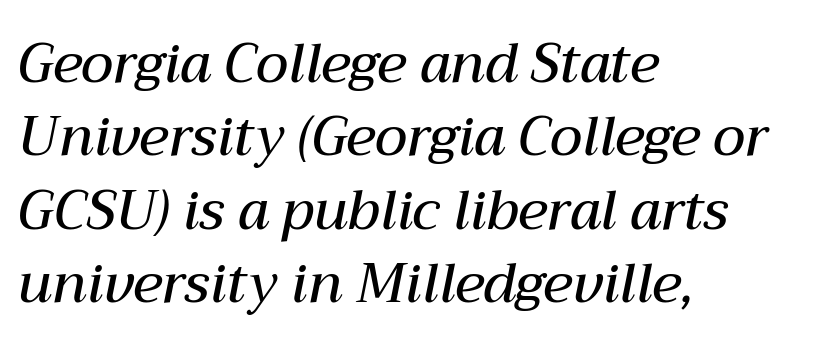
{"italic": "yes", "lean": "right", "slant_degrees": 12, "bold": "semi", "weight": "semibold", "width": "normal", "stroke_contrast": "medium", "x_height": "medium", "monospaced": "no", "underline": "no", "align": "left", "line_spacing": "normal", "line_spacing_ratio": 1.36, "letter_spacing": "normal", "letter_spacing_em": 0.0, "glyph_px": 54}
